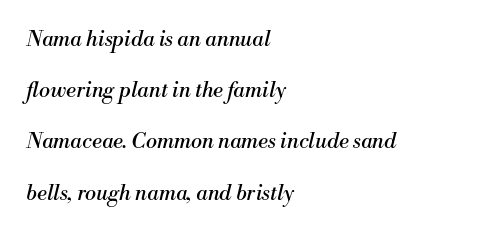
{"italic": "yes", "lean": "right", "slant_degrees": 13, "bold": "no", "underline": "no", "align": "left", "line_spacing": "loose", "line_spacing_ratio": 2.44, "letter_spacing": "normal", "letter_spacing_em": 0.0, "glyph_px": 21}
